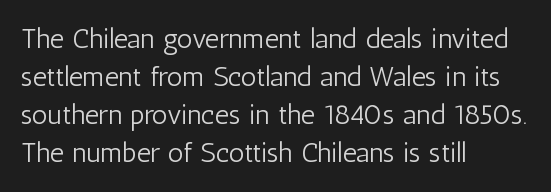
{"serif": "no", "italic": "no", "bold": "no", "weight": "light", "width": "condensed", "stroke_contrast": "low", "x_height": "medium", "monospaced": "no", "underline": "no", "align": "left", "line_spacing": "normal", "line_spacing_ratio": 1.36, "letter_spacing": "normal", "letter_spacing_em": 0.0, "glyph_px": 28}
